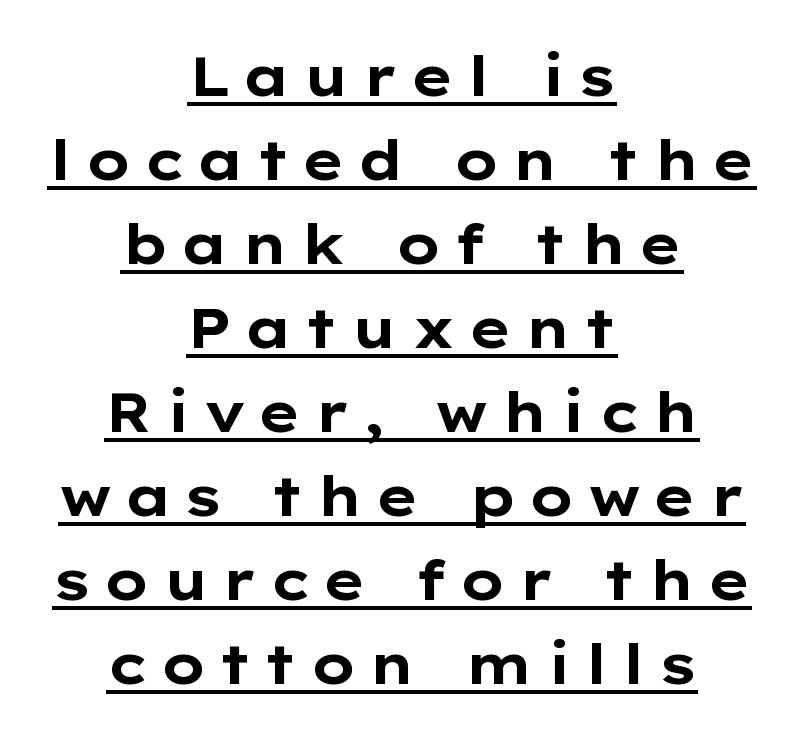
Q: Is the text bold? A: Yes.
Q: Is the text italic (slanted)? A: No, it is upright.
Q: Is the typeface a serif or a sans-serif typeface? A: Sans-serif.
Q: Is the text underlined? A: Yes.
Q: How is the paragraph aligned? A: Centered.
Q: Is the spacing between letters normal or unusually wide? A: Unusually wide.
Q: Is the spacing between lines tight, normal or loose? A: Normal.
Q: Width (condensed, normal, or wide)? A: Wide.
Q: Stroke contrast? A: Low.
Q: x-height? A: Medium.
Q: Monospaced? A: No.
